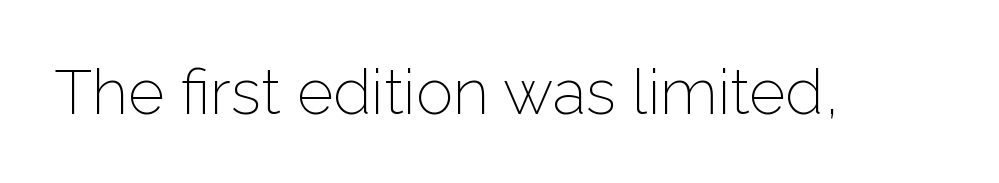
The image shows 63 px light sans-serif type, upright; set normal letter spacing, not underlined; low stroke contrast and a medium x-height.
